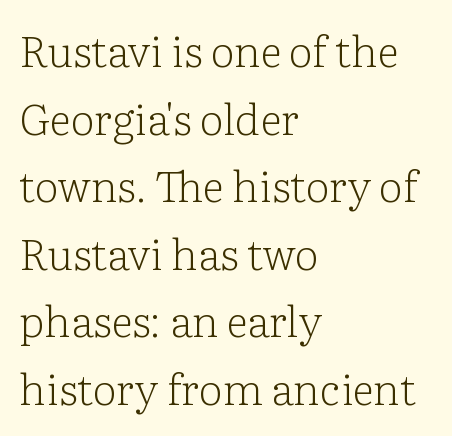
The image shows 43 px light serif type, upright; set left-aligned, normal line spacing (1.57x), normal letter spacing, not underlined; low stroke contrast and a medium x-height.
